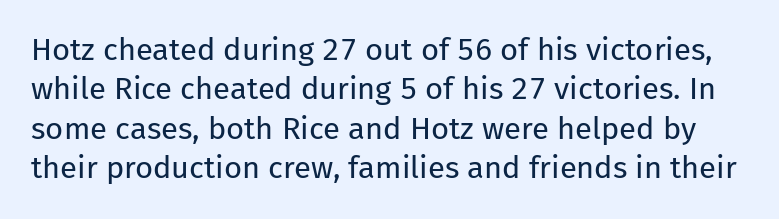
{"serif": "no", "italic": "no", "bold": "no", "weight": "regular", "width": "normal", "stroke_contrast": "low", "x_height": "medium", "monospaced": "no", "underline": "no", "line_spacing": "normal", "line_spacing_ratio": 1.27, "letter_spacing": "normal", "letter_spacing_em": 0.0, "glyph_px": 31}
